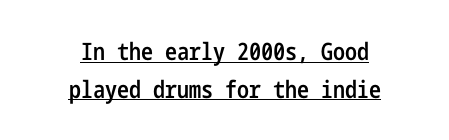
The whitespace from short lines is split evenly between both sides. Typesetter's note: demi weight, one step under bold. The font's upright variant was chosen for this text. These lines keep a tight, regular rhythm from letter to letter. Does a line run under the words? Yes, clearly. The line-height multiplier appears to be the usual default.
